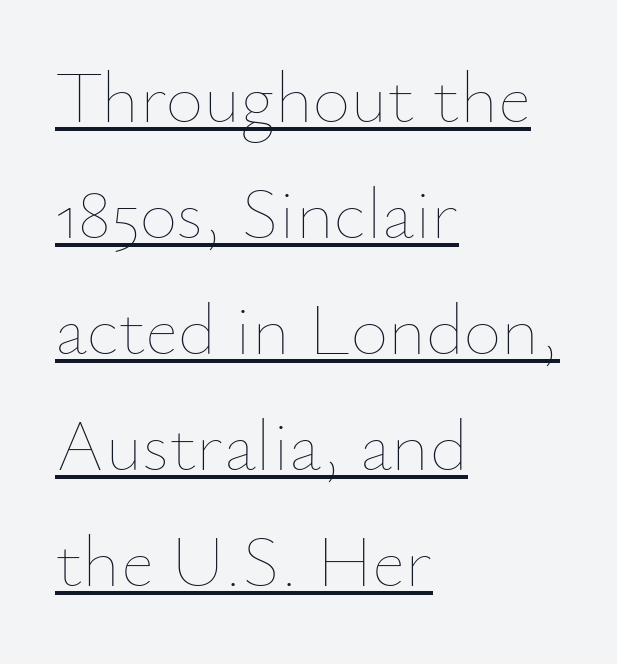
Q: Is the text bold? A: No.
Q: Is the text italic (slanted)? A: No, it is upright.
Q: Is the text underlined? A: Yes.
Q: How is the paragraph aligned? A: Left-aligned.
Q: Is the spacing between letters normal or unusually wide? A: Normal.
Q: Is the spacing between lines tight, normal or loose? A: Normal.
Q: Width (condensed, normal, or wide)? A: Normal.
Q: Stroke contrast? A: Low.
Q: x-height? A: Small.
Q: Monospaced? A: No.
